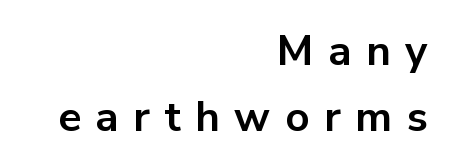
The image shows 42 px bold sans-serif type, upright; set right-aligned, normal line spacing (1.57x), unusually wide letter spacing (+0.35 em), not underlined; low stroke contrast and a medium x-height.
